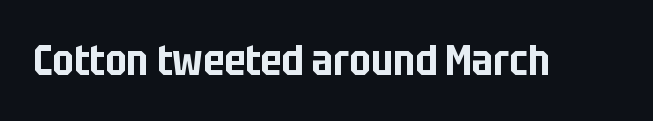
Q: Is the text italic (slanted)? A: No, it is upright.
Q: Is the typeface a serif or a sans-serif typeface? A: Sans-serif.
Q: Is the text underlined? A: No.
Q: Is the spacing between letters normal or unusually wide? A: Normal.
Q: Width (condensed, normal, or wide)? A: Condensed.
Q: Stroke contrast? A: Low.
Q: x-height? A: Large.
Q: Monospaced? A: No.
